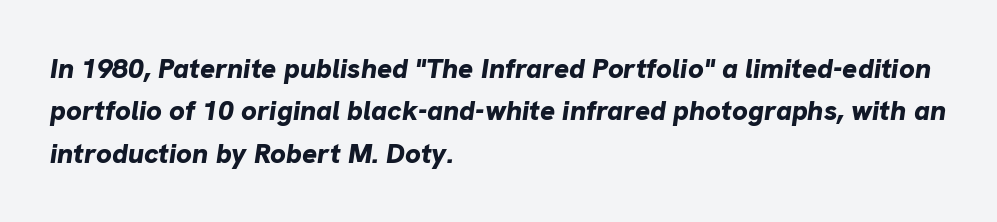
{"italic": "yes", "lean": "right", "slant_degrees": 8, "bold": "yes", "weight": "bold", "width": "normal", "stroke_contrast": "low", "x_height": "medium", "monospaced": "no", "underline": "no", "align": "left", "line_spacing": "normal", "line_spacing_ratio": 1.51, "letter_spacing": "normal", "letter_spacing_em": 0.0, "glyph_px": 28}
